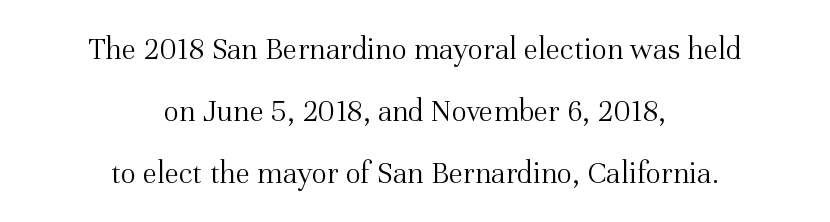
Rendered with straight, roman letterforms. Heaviness? Minimal to ordinary, like unemphasized prose. The face used here is seriffed, in the tradition of book romans. The whitespace from short lines is split evenly between both sides. Inter-character spacing is left at the font's built-in metrics. Spacing verdict: proportional, widths tailored to each character.
